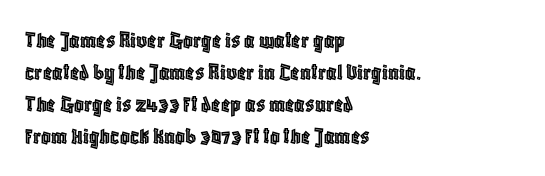
Just letters on the line, the space beneath them empty. Honestly, the row spacing looks completely unremarkable. No italicization has been applied; the sample stays upright. Teacher's note: observe the even left margin — that is flush-left alignment. Glyph-to-glyph distance matches everyday printed text.
